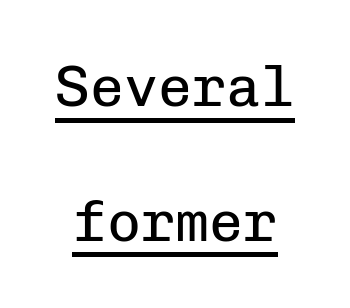
The designer dialed line spacing up above the default. A continuous stroke trails under the words, as in a hyperlink. Look at the bottom of the vertical strokes: they stop flat, with no serifs. Upright lettering throughout. Stem width sits at or under what a default text font uses. Is this a fixed-width face? Yes — each glyph sits in an identical cell.
